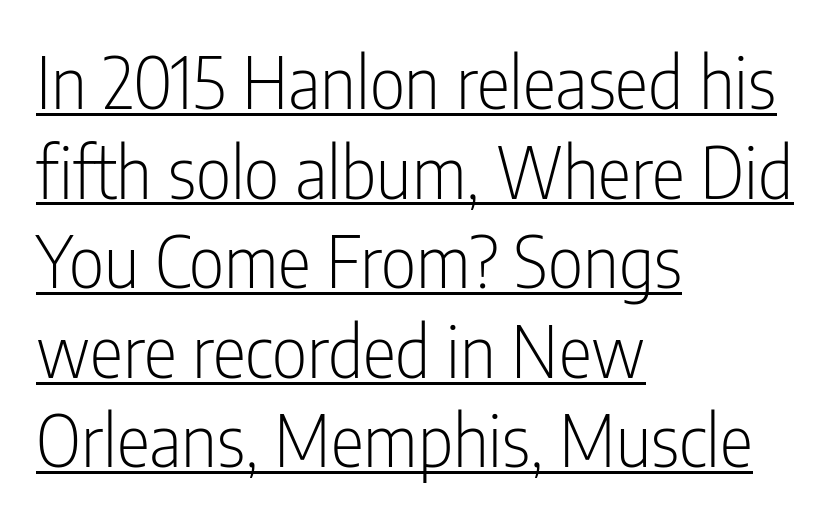
Q: Is the text bold? A: No.
Q: Is the text italic (slanted)? A: No, it is upright.
Q: Is the typeface a serif or a sans-serif typeface? A: Sans-serif.
Q: Is the text underlined? A: Yes.
Q: How is the paragraph aligned? A: Left-aligned.
Q: Is the spacing between letters normal or unusually wide? A: Normal.
Q: Is the spacing between lines tight, normal or loose? A: Normal.
Q: Width (condensed, normal, or wide)? A: Condensed.
Q: Stroke contrast? A: Low.
Q: x-height? A: Medium.
Q: Monospaced? A: No.
